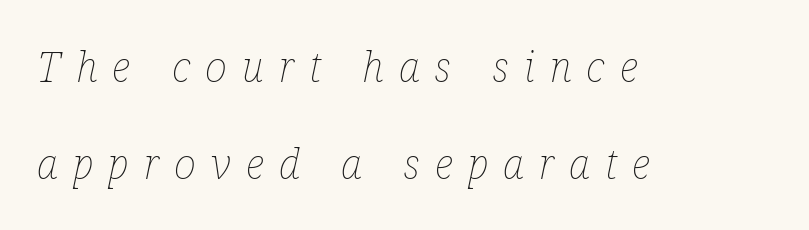
Q: Is the text bold? A: No.
Q: Is the text italic (slanted)? A: Yes, it leans right by about 12 degrees.
Q: Is the text underlined? A: No.
Q: How is the paragraph aligned? A: Left-aligned.
Q: Is the spacing between letters normal or unusually wide? A: Unusually wide.
Q: Is the spacing between lines tight, normal or loose? A: Loose.
Q: Width (condensed, normal, or wide)? A: Condensed.
Q: Stroke contrast? A: Low.
Q: x-height? A: Medium.
Q: Monospaced? A: No.
